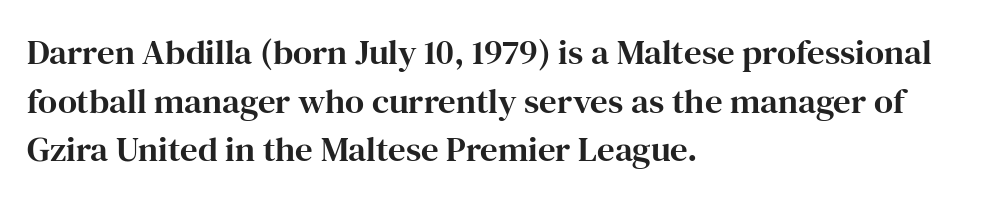
{"serif": "yes", "italic": "no", "width": "normal", "stroke_contrast": "high", "x_height": "medium", "monospaced": "no", "underline": "no", "align": "left", "line_spacing": "normal", "line_spacing_ratio": 1.39, "letter_spacing": "normal", "letter_spacing_em": 0.0, "glyph_px": 35}
